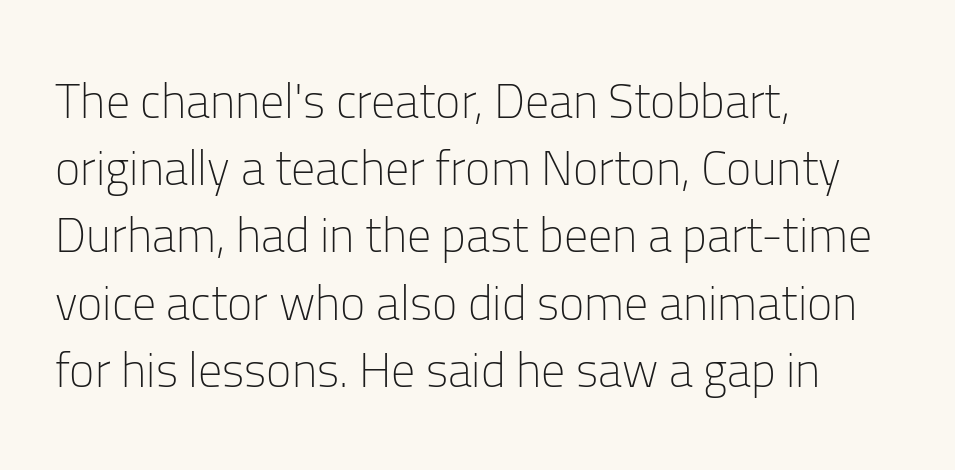
Stroke mass is kept to a normal reading level or below. The passage shown is typed in a proportional face where columns would drift. The strip under each line holds only bare page. This is roman type, the default non-slanted kind.
